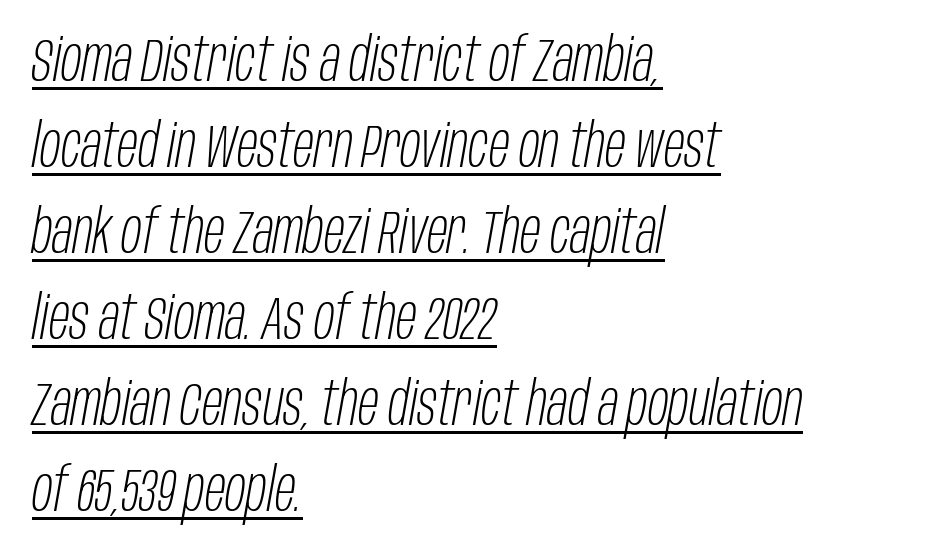
The image shows 61 px light, condensed type, italic (leaning right); set left-aligned, normal line spacing (1.41x), normal letter spacing, underlined; low stroke contrast and a large x-height.
